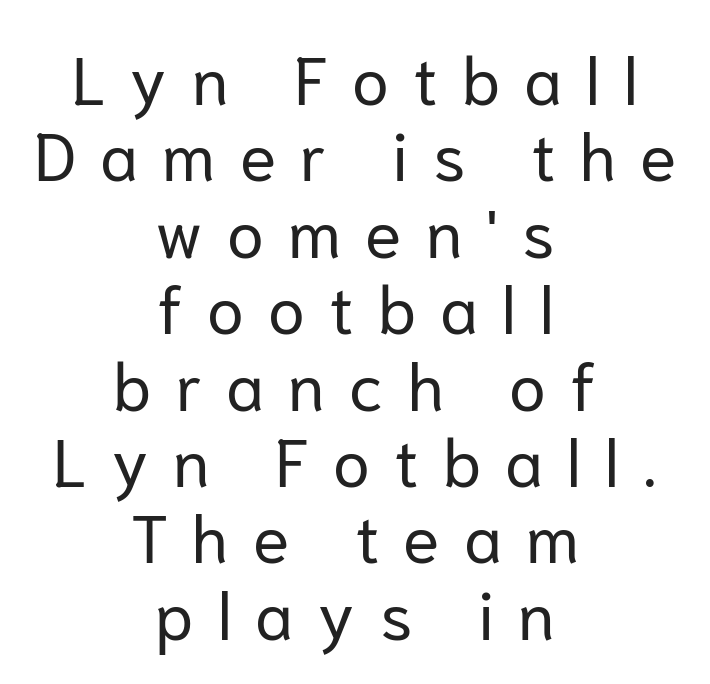
The image shows 67 px regular-weight sans-serif type, upright; set centered, tight line spacing (1.14x), unusually wide letter spacing (+0.36 em), not underlined; low stroke contrast and a medium x-height.
